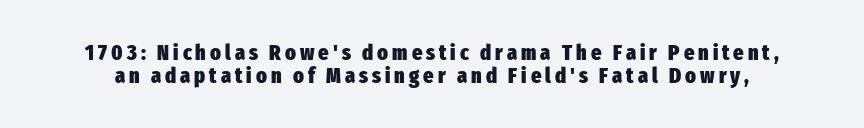
The image shows 22 px bold type, upright; set tight line spacing (1.03x), not underlined.
